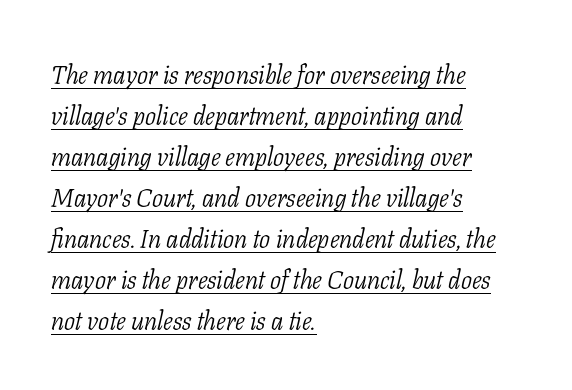
The image shows 26 px text type, italic (leaning right); set left-aligned, normal line spacing (1.58x), normal letter spacing, underlined.
